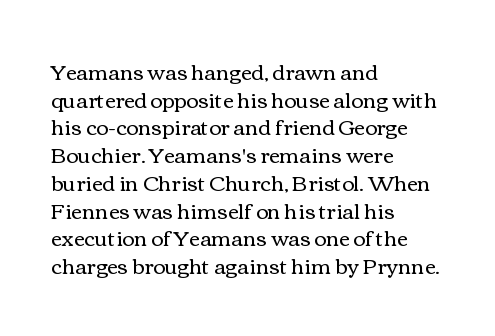
{"italic": "no", "bold": "no", "underline": "no", "align": "left", "line_spacing": "normal", "line_spacing_ratio": 1.32, "letter_spacing": "normal", "letter_spacing_em": 0.0, "glyph_px": 21}
